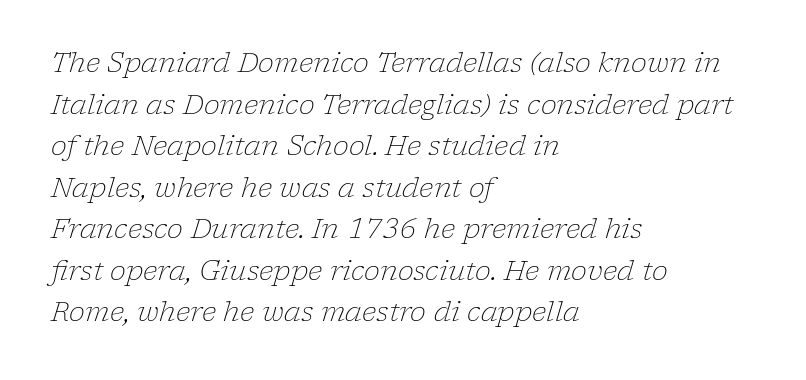
The area under the type is left untouched. Tracking here is standard; glyphs follow each other at the usual distance. A quiet, ordinary-to-light weight characterises the typeface. The designer left line spacing at the default.
